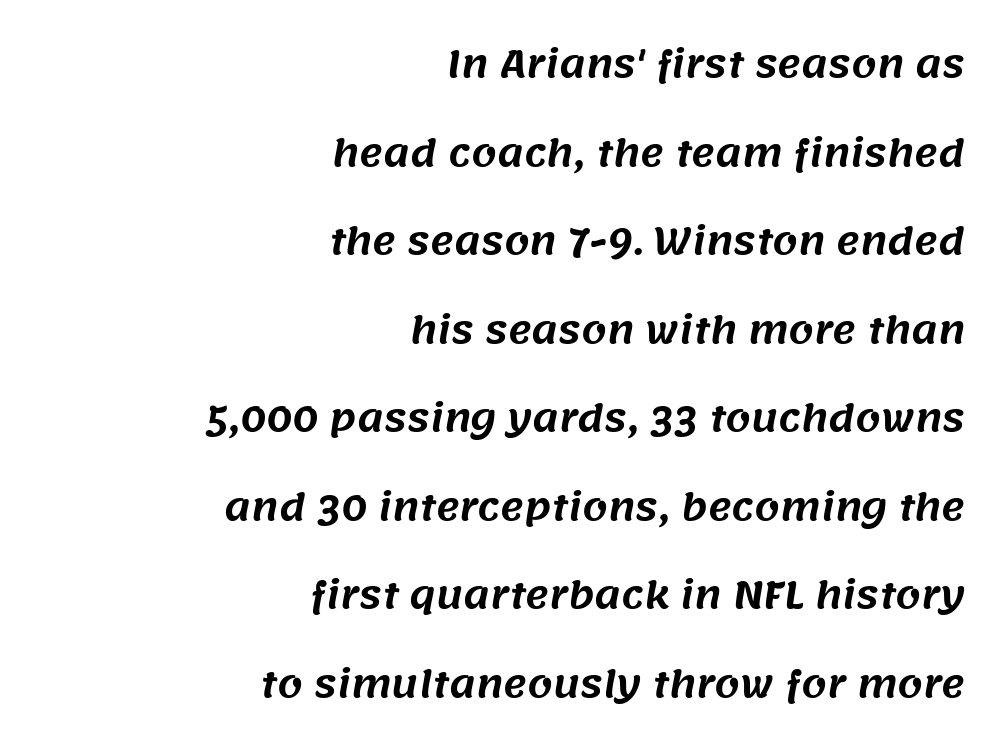
This sample is right-justified, so line beginnings fall wherever the words allow. The line texture is even and compact thanks to regular tracking. Vertically, the passage feels expansive, rows floating well apart. The foot of each line stays bare and open.
